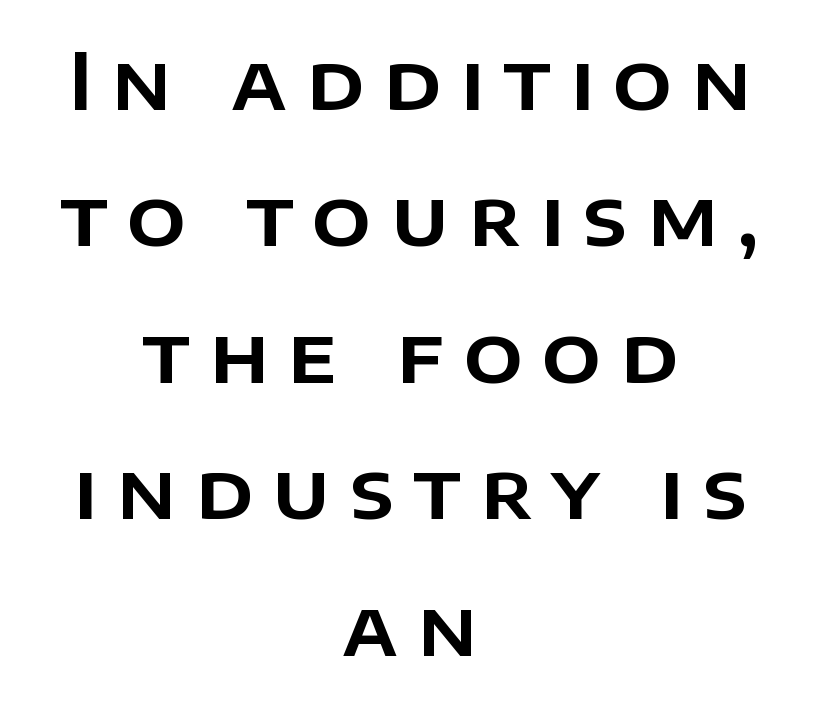
{"serif": "no", "italic": "no", "width": "normal", "stroke_contrast": "low", "x_height": "large", "monospaced": "no", "underline": "no", "align": "center", "line_spacing_ratio": 1.75, "letter_spacing": "wide", "letter_spacing_em": 0.24, "glyph_px": 78}
